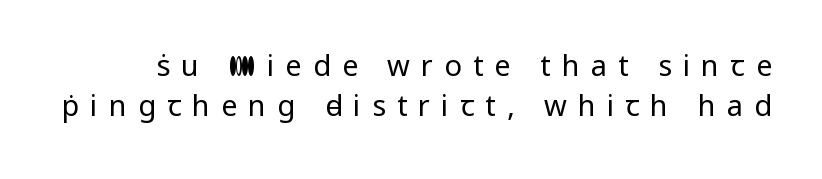
{"serif": "no", "italic": "no", "bold": "no", "weight": "regular", "width": "normal", "stroke_contrast": "low", "x_height": "medium", "monospaced": "no", "underline": "no", "line_spacing": "normal", "line_spacing_ratio": 1.39, "letter_spacing": "wide", "letter_spacing_em": 0.38, "glyph_px": 29}
